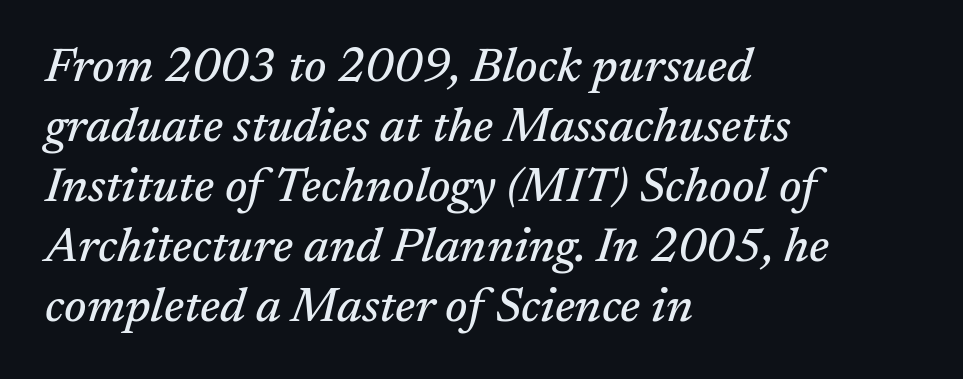
The image shows 48 px serif type, italic (leaning right); set left-aligned, normal line spacing (1.25x), normal letter spacing, not underlined; medium stroke contrast and a medium x-height.
